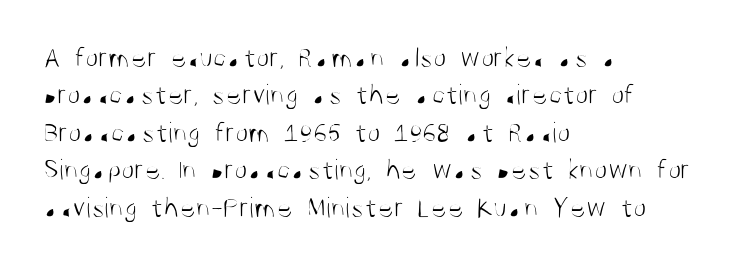
{"serif": "no", "italic": "no", "bold": "no", "weight": "light", "width": "condensed", "stroke_contrast": "medium", "x_height": "large", "monospaced": "no", "underline": "no", "align": "left", "line_spacing": "normal", "line_spacing_ratio": 1.25, "letter_spacing": "normal", "letter_spacing_em": 0.0, "glyph_px": 30}
